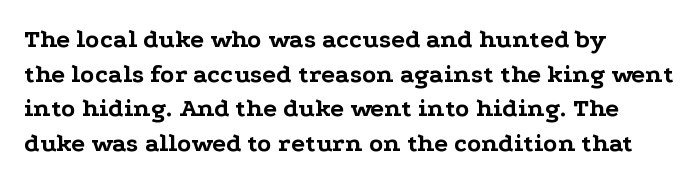
Do the letters lean? They stand straight. Standard letterfit; no display-style spreading of the glyphs. The strip under each line holds only bare page. The rendering anchors every line to the left-hand side. The glyphs have the mass of a bold cut. Quick note: interline space is typical.
